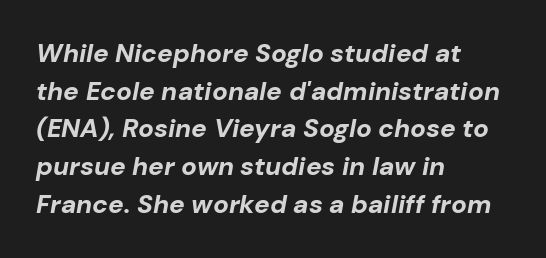
{"italic": "yes", "lean": "right", "slant_degrees": 10, "bold": "yes", "underline": "no", "align": "left", "line_spacing": "normal", "line_spacing_ratio": 1.45, "letter_spacing": "normal", "letter_spacing_em": 0.0, "glyph_px": 26}
